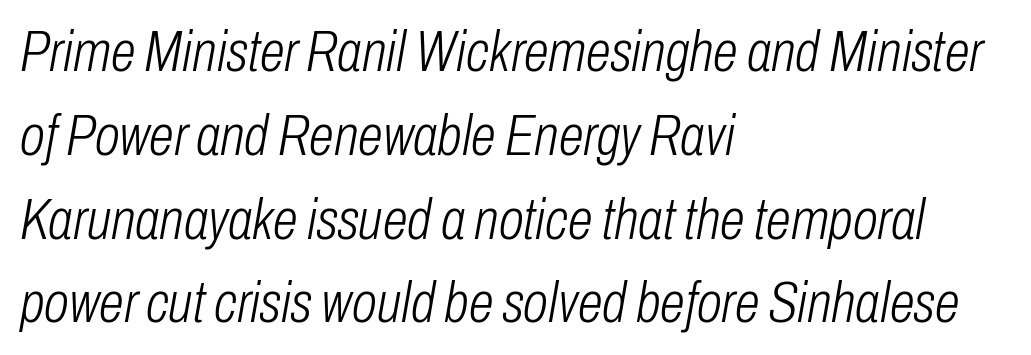
{"italic": "yes", "lean": "right", "slant_degrees": 10, "bold": "no", "weight": "light", "width": "condensed", "stroke_contrast": "low", "x_height": "medium", "monospaced": "no", "underline": "no", "align": "left", "line_spacing": "normal", "line_spacing_ratio": 1.47, "letter_spacing": "normal", "letter_spacing_em": 0.0, "glyph_px": 57}
